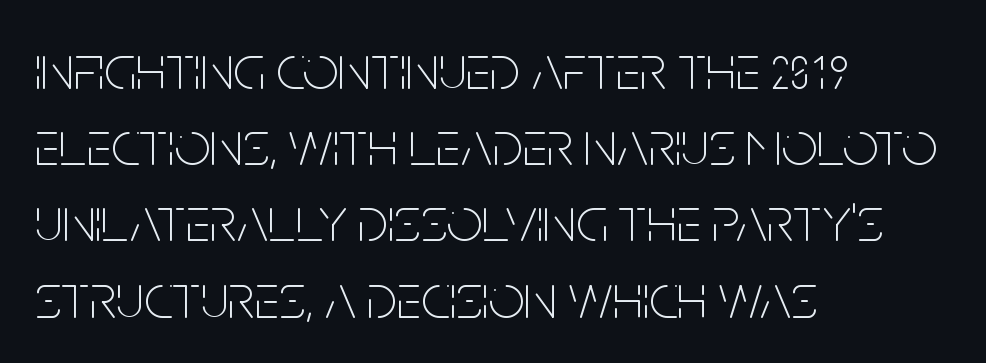
The image shows 63 px thin, condensed sans-serif type, upright; set left-aligned, line spacing 1.21x, normal letter spacing, not underlined; low stroke contrast and a large x-height.
